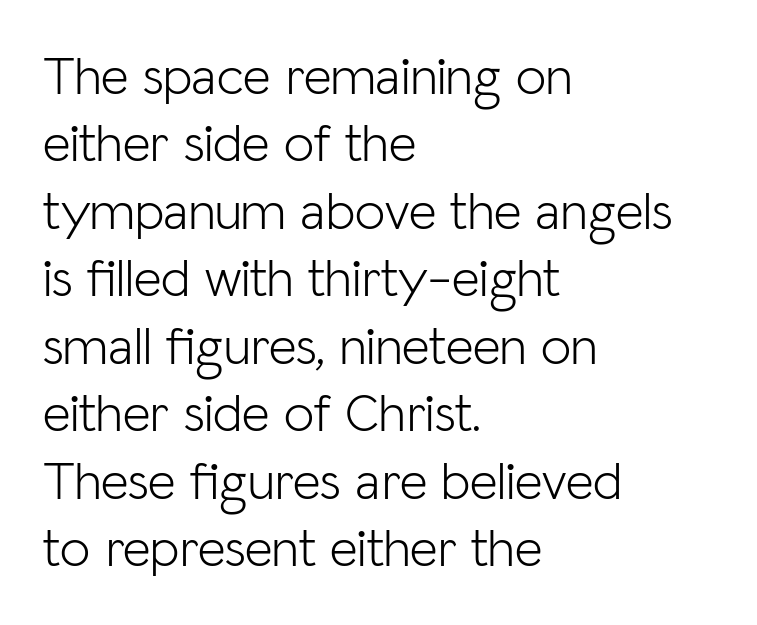
Q: Is the text bold? A: No.
Q: Is the text italic (slanted)? A: No, it is upright.
Q: Is the typeface a serif or a sans-serif typeface? A: Sans-serif.
Q: Is the text underlined? A: No.
Q: How is the paragraph aligned? A: Left-aligned.
Q: Is the spacing between letters normal or unusually wide? A: Normal.
Q: Is the spacing between lines tight, normal or loose? A: Normal.
Q: Width (condensed, normal, or wide)? A: Normal.
Q: Stroke contrast? A: Low.
Q: x-height? A: Medium.
Q: Monospaced? A: No.
